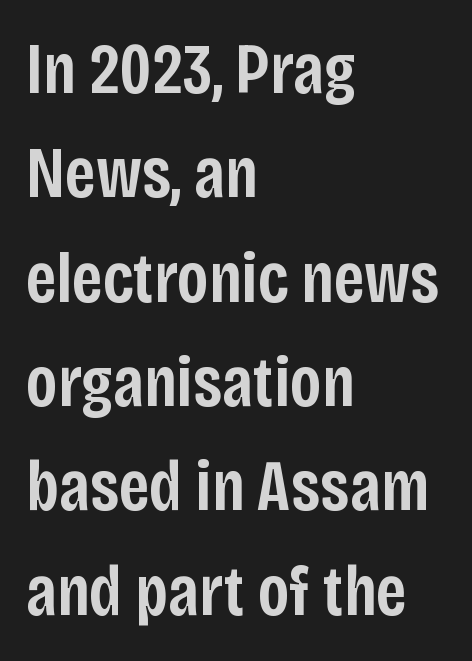
Observe the ordinary spacing: letters are neighbours, not strangers. Compared with an ordinary text face, these strokes are moderately heavier — a semibold. The letters stand upright; this is a roman face. Do the characters align in a grid? No, the font is proportional. Descenders hang freely into open space. You can tell from the bare stems that sans-serif type was used.
